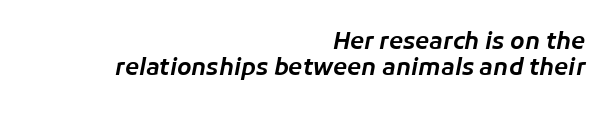
{"italic": "yes", "lean": "right", "slant_degrees": 11, "underline": "no", "align": "right", "line_spacing": "tight", "line_spacing_ratio": 1.11, "letter_spacing": "normal", "letter_spacing_em": 0.0, "glyph_px": 23}
